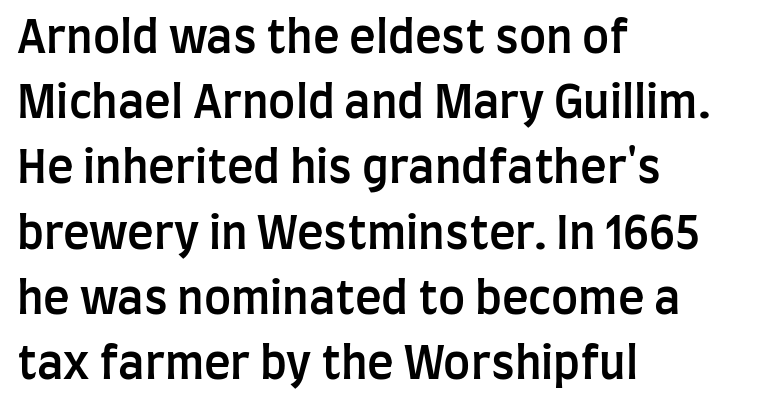
Q: Is the text bold? A: Semi-bold.
Q: Is the text italic (slanted)? A: No, it is upright.
Q: Is the typeface a serif or a sans-serif typeface? A: Sans-serif.
Q: Is the text underlined? A: No.
Q: How is the paragraph aligned? A: Left-aligned.
Q: Is the spacing between letters normal or unusually wide? A: Normal.
Q: Is the spacing between lines tight, normal or loose? A: Normal.
Q: Width (condensed, normal, or wide)? A: Condensed.
Q: Stroke contrast? A: Low.
Q: x-height? A: Large.
Q: Monospaced? A: No.
